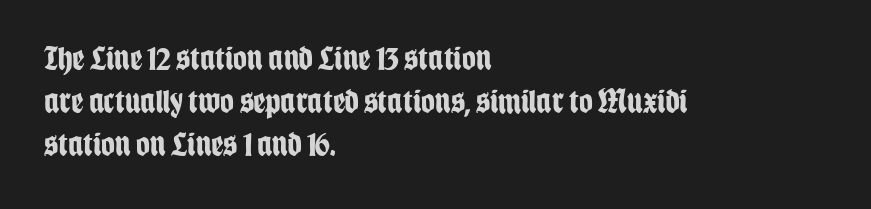
The image shows 34 px bold, condensed sans-serif type, upright; set left-aligned, normal line spacing (1.26x), normal letter spacing, not underlined; low stroke contrast and a large x-height.
